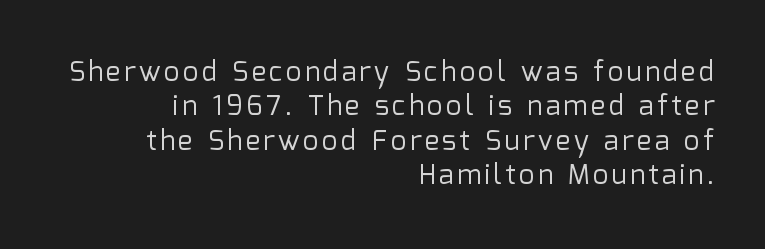
{"italic": "no", "bold": "no", "underline": "no", "align": "right", "line_spacing": "normal", "line_spacing_ratio": 1.27, "glyph_px": 27}
